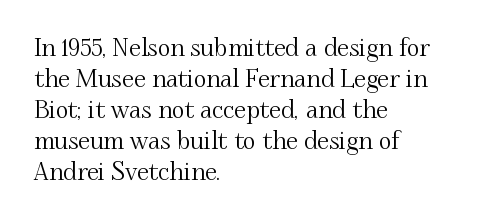
Q: Is the text italic (slanted)? A: No, it is upright.
Q: Is the text underlined? A: No.
Q: How is the paragraph aligned? A: Left-aligned.
Q: Is the spacing between letters normal or unusually wide? A: Normal.
Q: Is the spacing between lines tight, normal or loose? A: Normal.
